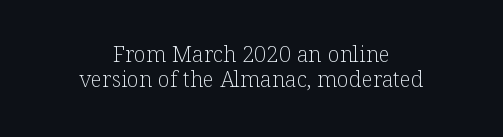
The image shows 22 px text type, upright; set centered, tight line spacing (1.12x), normal letter spacing, not underlined.
